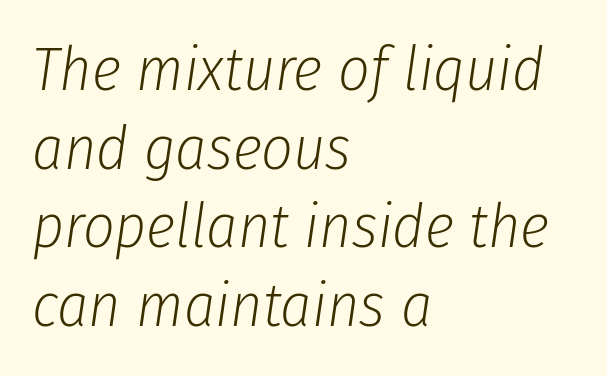
Q: Is the text bold? A: No.
Q: Is the text italic (slanted)? A: Yes, it leans right by about 8 degrees.
Q: Is the text underlined? A: No.
Q: How is the paragraph aligned? A: Left-aligned.
Q: Is the spacing between letters normal or unusually wide? A: Normal.
Q: Is the spacing between lines tight, normal or loose? A: Normal.
Q: Width (condensed, normal, or wide)? A: Condensed.
Q: Stroke contrast? A: Low.
Q: x-height? A: Medium.
Q: Monospaced? A: No.
